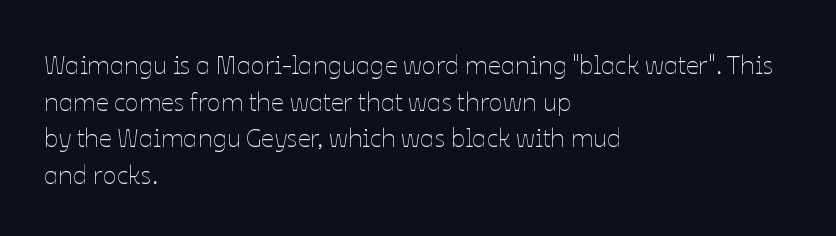
The image shows 26 px text type, upright; set left-aligned, normal line spacing (1.41x), normal letter spacing, not underlined.
